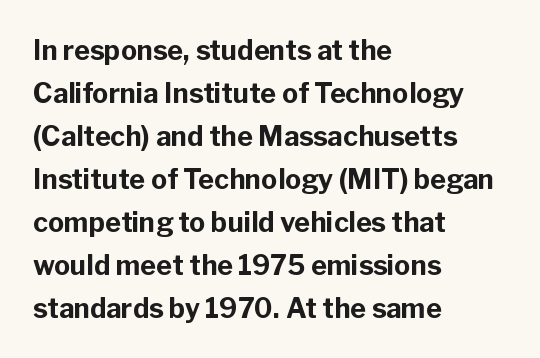
Q: Is the text bold? A: Yes.
Q: Is the text italic (slanted)? A: No, it is upright.
Q: Is the text underlined? A: No.
Q: How is the paragraph aligned? A: Left-aligned.
Q: Is the spacing between letters normal or unusually wide? A: Normal.
Q: Is the spacing between lines tight, normal or loose? A: Normal.
